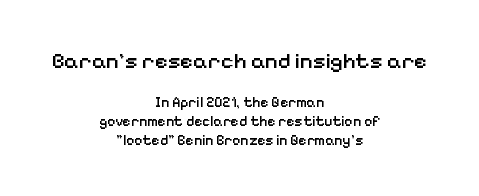
Horizontally, the lines are justified to the midpoint only. The tracking reads as untouched default to a designer's eye. The letters stand straight up with perfectly vertical stems. Set as a demibold, roughly 600 on the weight scale. No word sits above an underline.
